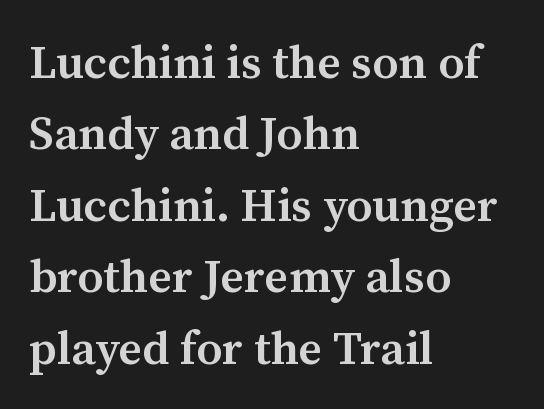
The image shows 47 px semibold serif type, upright; set left-aligned, normal line spacing (1.52x), normal letter spacing, not underlined; medium stroke contrast and a medium x-height.
